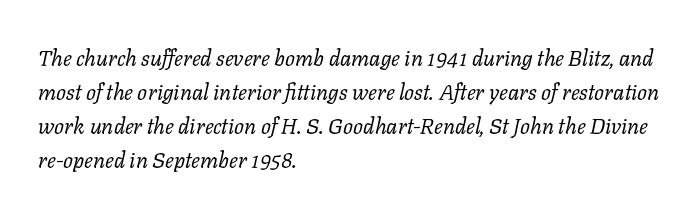
The image shows 22 px text type, italic (leaning right); set left-aligned, normal line spacing (1.54x), normal letter spacing, not underlined.
